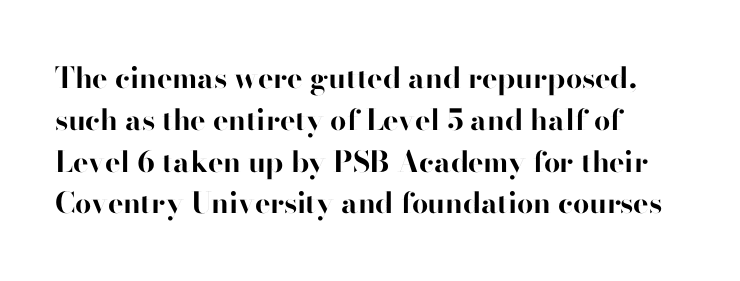
The image shows 29 px bold sans-serif type, upright; set left-aligned, normal line spacing (1.44x), normal letter spacing, not underlined; high stroke contrast and a small x-height.
